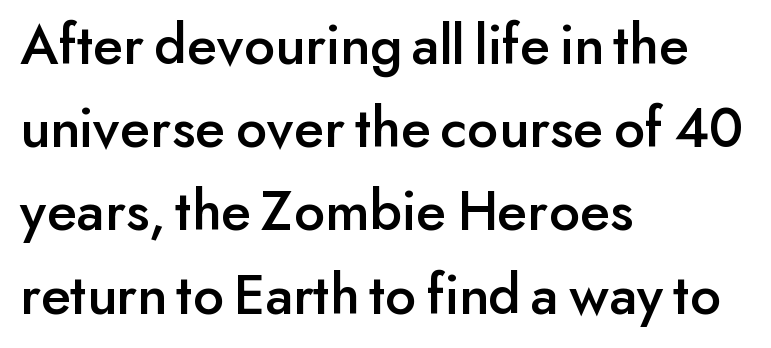
Lines of text with bare space underneath. You can tell it's not italic because the verticals are truly vertical. Typeset ragged right — the left edge is the straight one. Line spacing here is normal. The horizontal fit of the characters is conventional and even.
